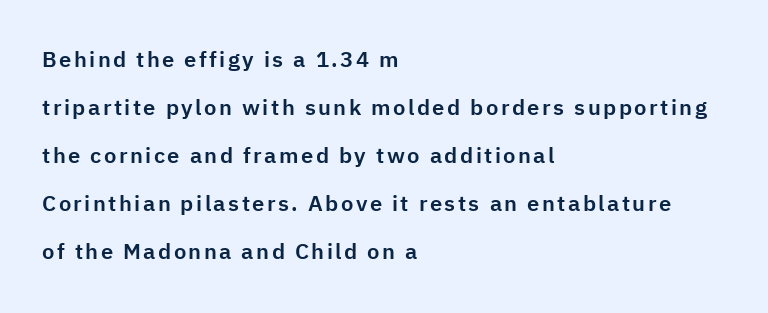
The image shows 22 px text type, upright; set left-aligned, loose line spacing (2.18x), not underlined.
